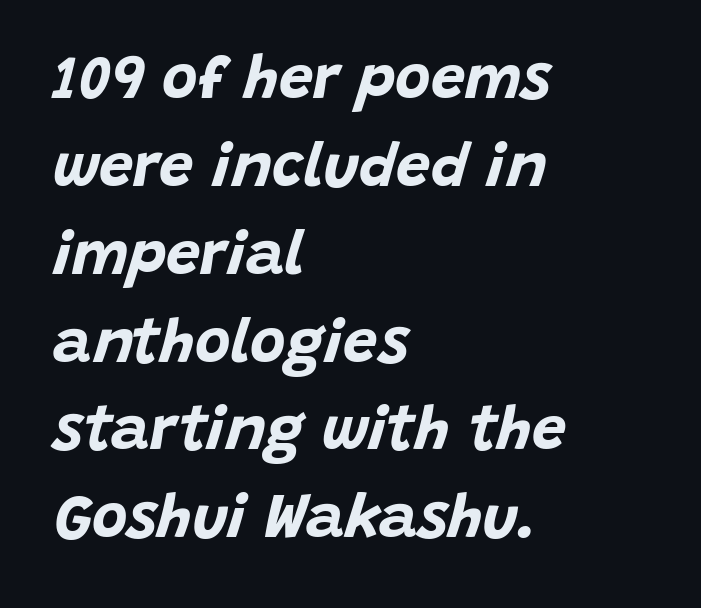
Q: Is the text bold? A: Yes.
Q: Is the text italic (slanted)? A: Yes, it leans right by about 15 degrees.
Q: Is the text underlined? A: No.
Q: How is the paragraph aligned? A: Left-aligned.
Q: Is the spacing between letters normal or unusually wide? A: Normal.
Q: Is the spacing between lines tight, normal or loose? A: Normal.
Q: Width (condensed, normal, or wide)? A: Normal.
Q: Stroke contrast? A: Low.
Q: x-height? A: Large.
Q: Monospaced? A: No.
